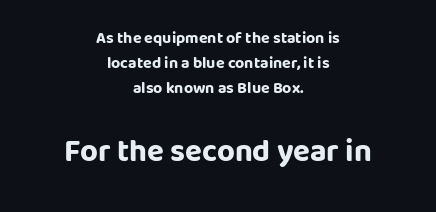
{"serif": "no", "italic": "no", "bold": "yes", "weight": "bold", "width": "normal", "stroke_contrast": "low", "x_height": "large", "monospaced": "no", "underline": "no", "align": "center", "line_spacing": "normal", "line_spacing_ratio": 1.57, "letter_spacing": "normal", "letter_spacing_em": 0.0, "larger_block": "second", "size_ratio": 1.94, "glyph_px": 31}
